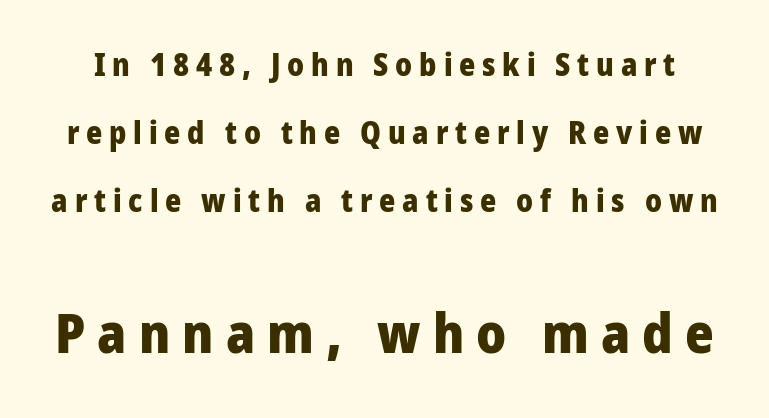
{"serif": "no", "italic": "no", "bold": "yes", "weight": "heavy", "width": "normal", "stroke_contrast": "low", "x_height": "medium", "monospaced": "no", "underline": "no", "line_spacing": "loose", "line_spacing_ratio": 2.19, "letter_spacing": "wide", "letter_spacing_em": 0.22, "larger_block": "second", "size_ratio": 1.77, "glyph_px": 55}
